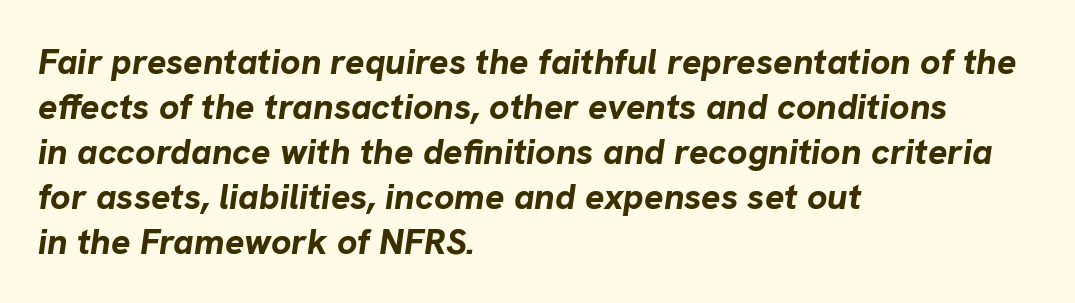
The image shows 36 px bold type, italic (leaning right); set left-aligned, normal line spacing (1.25x), normal letter spacing, not underlined; low stroke contrast and a medium x-height.
